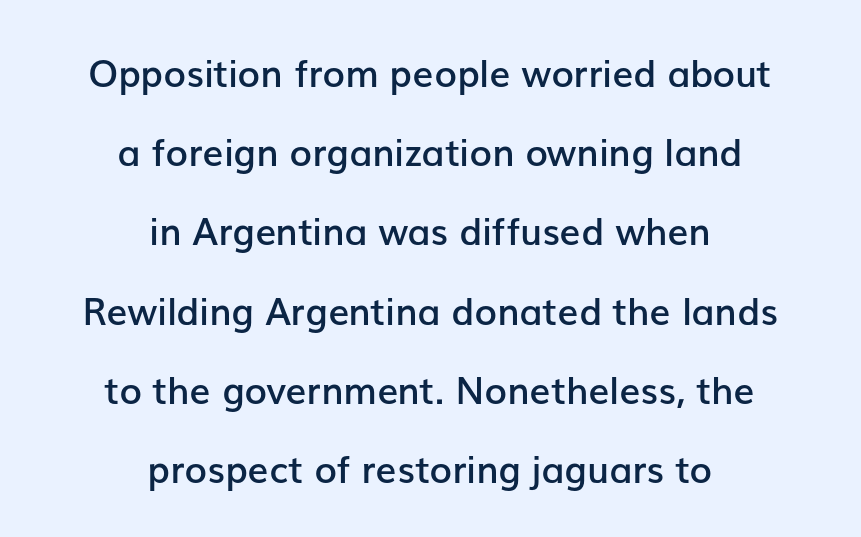
Q: Is the text bold? A: Semi-bold.
Q: Is the text italic (slanted)? A: No, it is upright.
Q: Is the typeface a serif or a sans-serif typeface? A: Sans-serif.
Q: Is the text underlined? A: No.
Q: How is the paragraph aligned? A: Centered.
Q: Is the spacing between letters normal or unusually wide? A: Normal.
Q: Is the spacing between lines tight, normal or loose? A: Loose.
Q: Width (condensed, normal, or wide)? A: Normal.
Q: Stroke contrast? A: Low.
Q: x-height? A: Medium.
Q: Monospaced? A: No.
